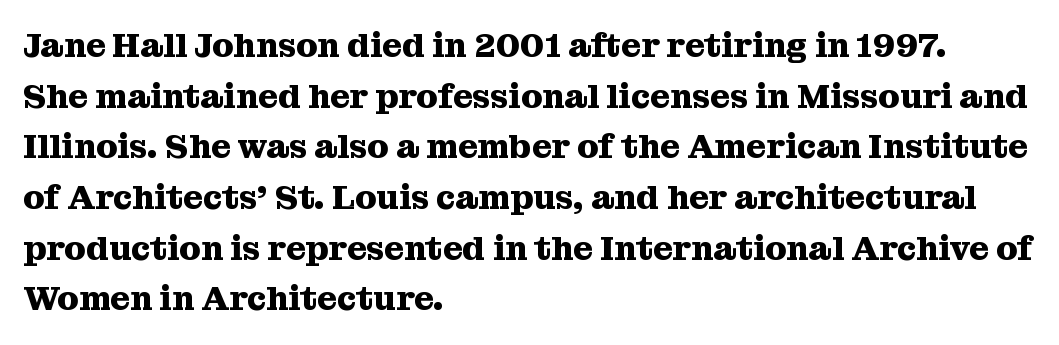
Q: Is the text bold? A: Yes.
Q: Is the text italic (slanted)? A: No, it is upright.
Q: Is the typeface a serif or a sans-serif typeface? A: Serif.
Q: Is the text underlined? A: No.
Q: How is the paragraph aligned? A: Left-aligned.
Q: Is the spacing between letters normal or unusually wide? A: Normal.
Q: Is the spacing between lines tight, normal or loose? A: Normal.
Q: Width (condensed, normal, or wide)? A: Normal.
Q: Stroke contrast? A: Medium.
Q: x-height? A: Medium.
Q: Monospaced? A: No.
